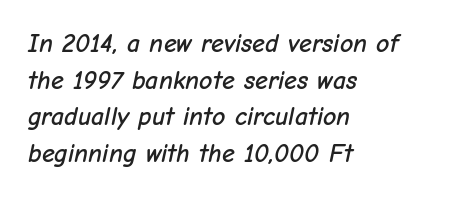
{"italic": "yes", "lean": "right", "slant_degrees": 12, "underline": "no", "align": "left", "line_spacing": "normal", "line_spacing_ratio": 1.41, "letter_spacing": "normal", "letter_spacing_em": 0.0, "glyph_px": 26}
